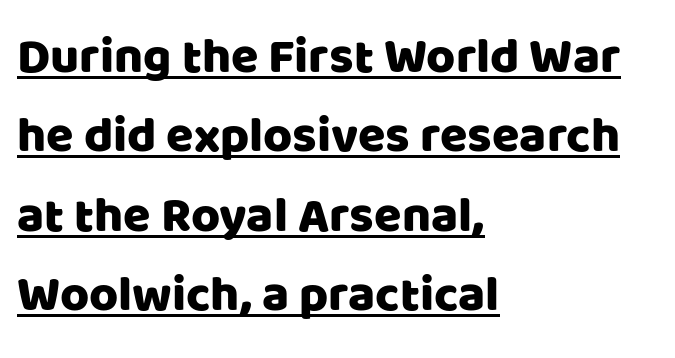
Q: Is the text italic (slanted)? A: No, it is upright.
Q: Is the typeface a serif or a sans-serif typeface? A: Sans-serif.
Q: Is the text underlined? A: Yes.
Q: How is the paragraph aligned? A: Left-aligned.
Q: Is the spacing between letters normal or unusually wide? A: Normal.
Q: Is the spacing between lines tight, normal or loose? A: Normal.
Q: Width (condensed, normal, or wide)? A: Normal.
Q: Stroke contrast? A: Low.
Q: x-height? A: Large.
Q: Monospaced? A: No.
